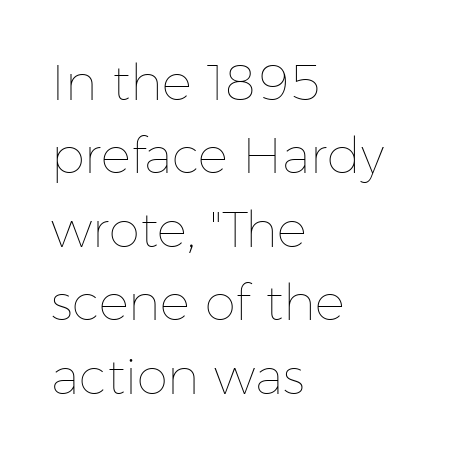
Q: Is the text bold? A: No.
Q: Is the text italic (slanted)? A: No, it is upright.
Q: Is the text underlined? A: No.
Q: How is the paragraph aligned? A: Left-aligned.
Q: Is the spacing between letters normal or unusually wide? A: Normal.
Q: Is the spacing between lines tight, normal or loose? A: Normal.
Q: Width (condensed, normal, or wide)? A: Normal.
Q: Stroke contrast? A: Low.
Q: x-height? A: Medium.
Q: Monospaced? A: No.
